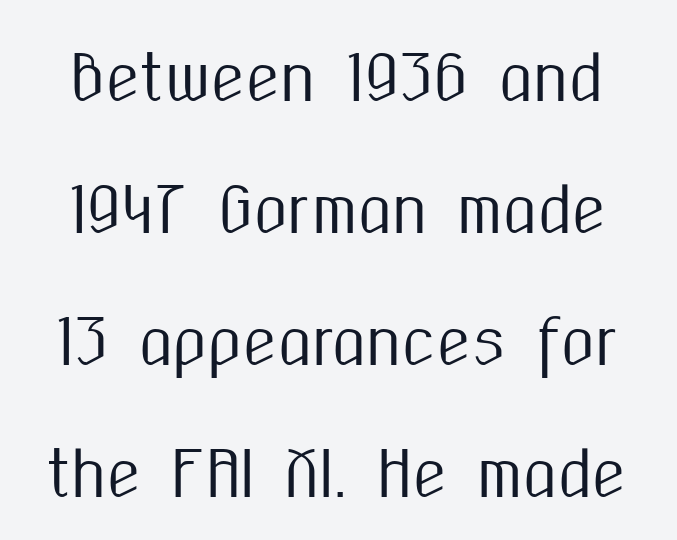
{"serif": "no", "italic": "no", "width": "condensed", "stroke_contrast": "medium", "x_height": "medium", "monospaced": "no", "underline": "no", "line_spacing": "loose", "line_spacing_ratio": 2.13, "letter_spacing": "normal", "letter_spacing_em": 0.0, "glyph_px": 62}
